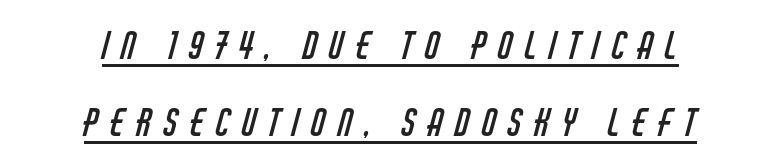
The image shows 37 px regular-weight, condensed sans-serif type; set centered, loose line spacing (2.08x), unusually wide letter spacing (+0.33 em), underlined; low stroke contrast and a large x-height.
